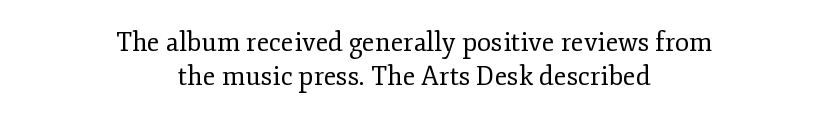
{"italic": "no", "bold": "no", "underline": "no", "align": "center", "line_spacing": "normal", "line_spacing_ratio": 1.32, "letter_spacing": "normal", "letter_spacing_em": 0.0, "glyph_px": 26}
